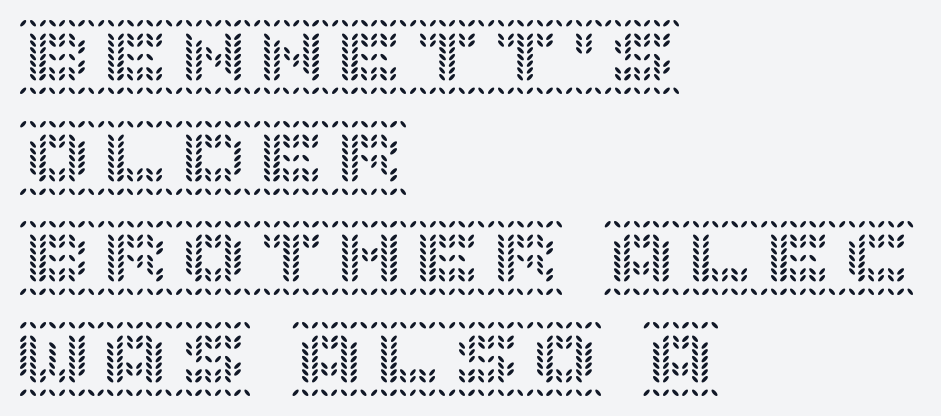
{"italic": "no", "width": "normal", "x_height": "large", "underline": "no", "align": "left", "line_spacing": "normal", "line_spacing_ratio": 1.29, "letter_spacing": "normal", "letter_spacing_em": 0.0, "glyph_px": 78}
